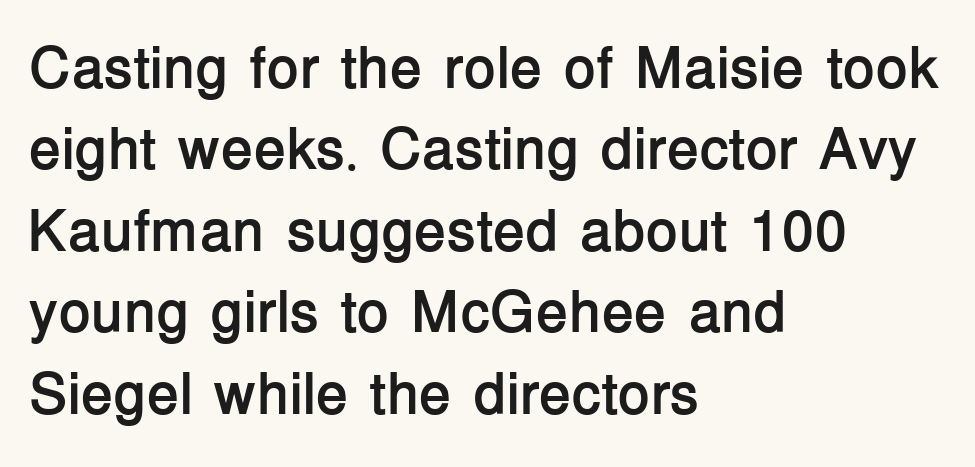
The image shows 59 px semibold sans-serif type, upright; set left-aligned, normal line spacing (1.38x), normal letter spacing, not underlined; low stroke contrast and a medium x-height.
